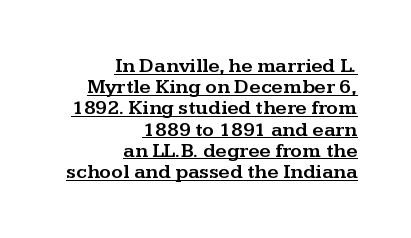
Q: Is the text italic (slanted)? A: No, it is upright.
Q: Is the text underlined? A: Yes.
Q: How is the paragraph aligned? A: Right-aligned.
Q: Is the spacing between letters normal or unusually wide? A: Normal.
Q: Is the spacing between lines tight, normal or loose? A: Tight.
